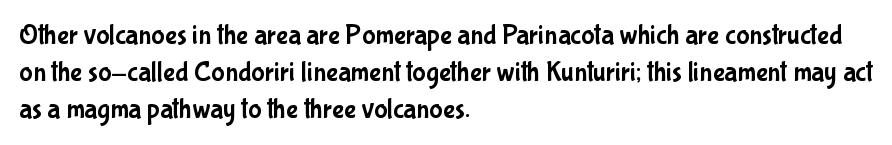
Horizontal alignment here is leftward, the default for most running prose. Every stem runs plumb, perpendicular to the baseline. Vertically, the passage feels balanced, rows spaced as you'd expect. Here the designer chose a conventional face with non-uniform glyph widths. Any mark beneath the type? The region is blank. Characters follow at the spacing the type designer built in.
